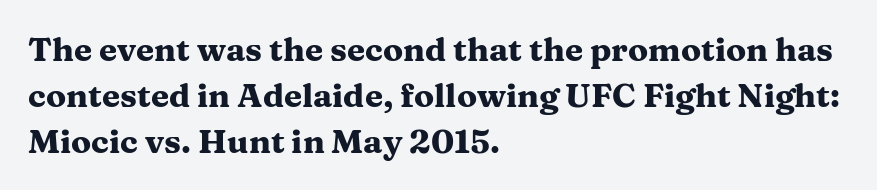
Q: Is the text bold? A: Yes.
Q: Is the text italic (slanted)? A: No, it is upright.
Q: Is the typeface a serif or a sans-serif typeface? A: Serif.
Q: Is the text underlined? A: No.
Q: How is the paragraph aligned? A: Left-aligned.
Q: Is the spacing between letters normal or unusually wide? A: Normal.
Q: Is the spacing between lines tight, normal or loose? A: Normal.
Q: Width (condensed, normal, or wide)? A: Wide.
Q: Stroke contrast? A: Medium.
Q: x-height? A: Medium.
Q: Monospaced? A: No.
